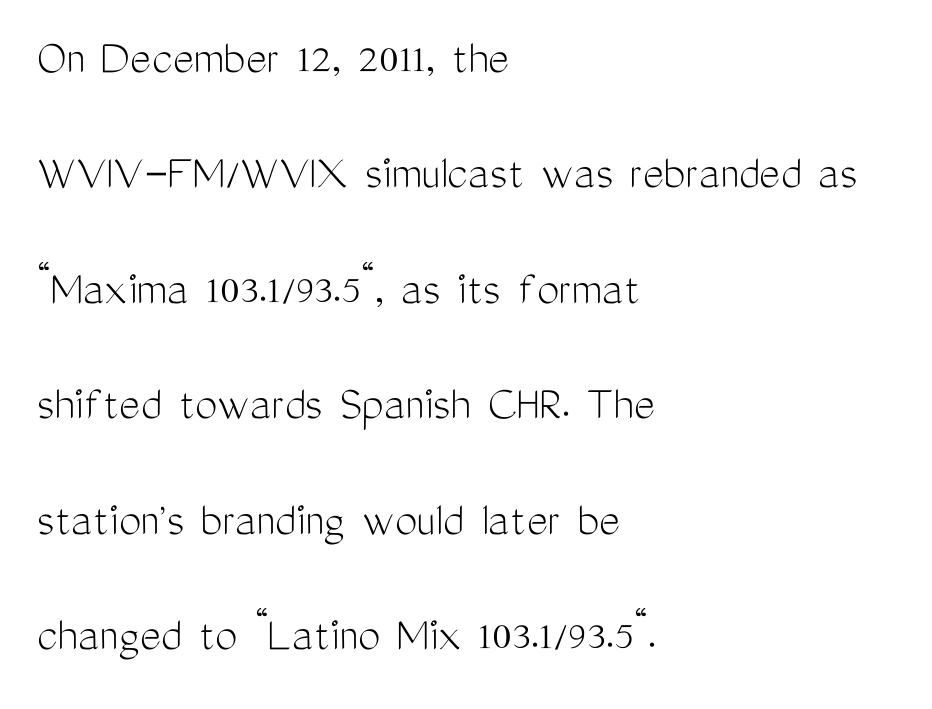
Rendered with straight, roman letterforms. A typesetter would label this face a sans. Glance below the letters and you will spot only blank space. What stands out about the letter spacing? Nothing — it is the standard amount. Casual observation: everything's shoved over to the left.
